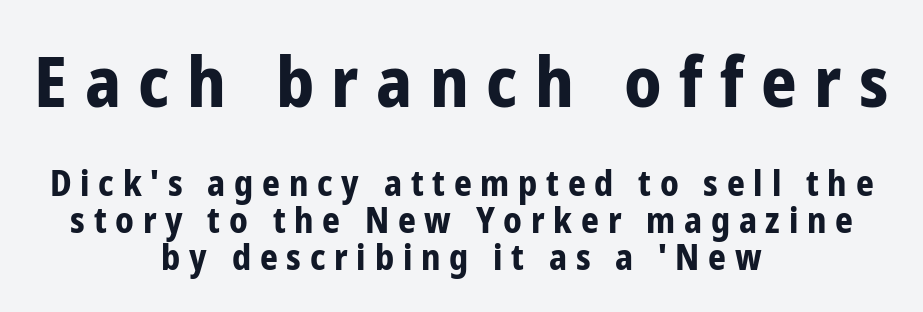
The passage shown is emphatically bold. If you measured baseline to baseline, you'd find a short distance. Compare the two chunks: the upper has the greater cap height. Note: no serifs on the glyphs.
